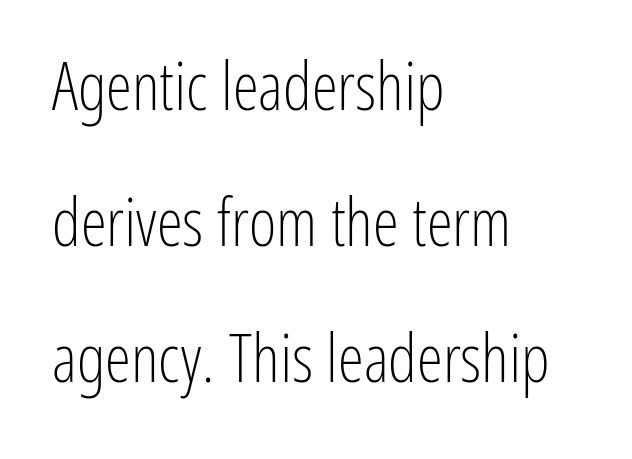
{"serif": "no", "italic": "no", "bold": "no", "weight": "light", "width": "condensed", "stroke_contrast": "low", "x_height": "medium", "monospaced": "no", "underline": "no", "align": "left", "line_spacing": "loose", "line_spacing_ratio": 2.06, "letter_spacing": "normal", "letter_spacing_em": 0.0, "glyph_px": 66}
